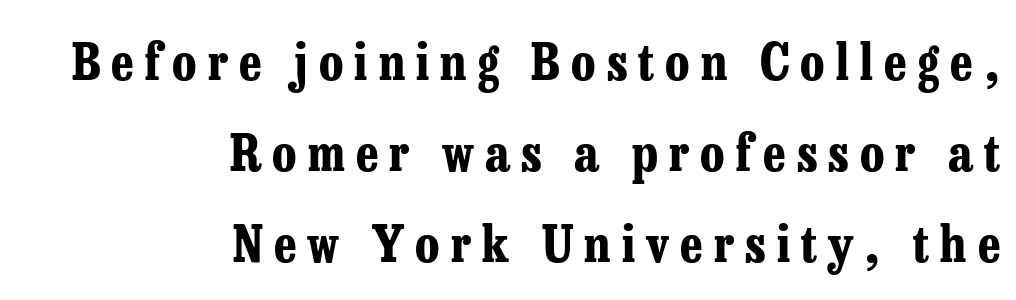
Q: Is the text bold? A: Yes.
Q: Is the text italic (slanted)? A: No, it is upright.
Q: Is the typeface a serif or a sans-serif typeface? A: Serif.
Q: Is the text underlined? A: No.
Q: How is the paragraph aligned? A: Right-aligned.
Q: Is the spacing between letters normal or unusually wide? A: Unusually wide.
Q: Width (condensed, normal, or wide)? A: Condensed.
Q: Stroke contrast? A: Low.
Q: x-height? A: Medium.
Q: Monospaced? A: No.
